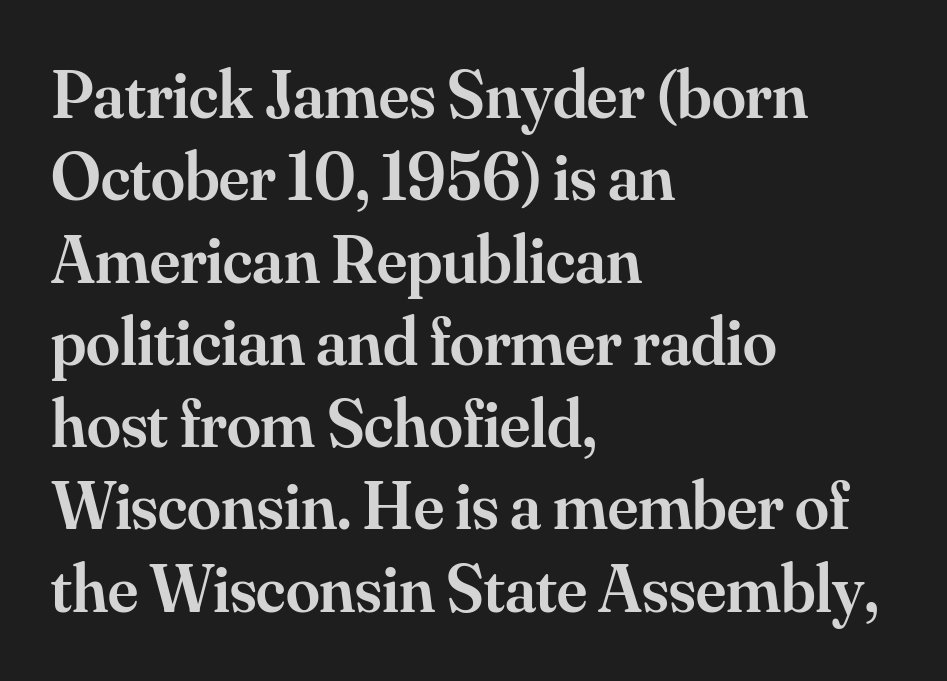
{"serif": "yes", "italic": "no", "bold": "semi", "weight": "semibold", "width": "normal", "stroke_contrast": "medium", "x_height": "small", "monospaced": "no", "underline": "no", "align": "left", "line_spacing_ratio": 1.21, "letter_spacing": "normal", "letter_spacing_em": 0.0, "glyph_px": 68}
